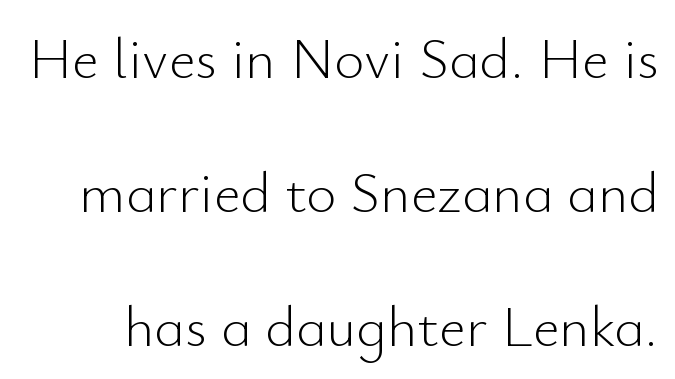
{"serif": "no", "italic": "no", "bold": "no", "weight": "light", "width": "normal", "stroke_contrast": "low", "x_height": "small", "monospaced": "no", "underline": "no", "line_spacing": "loose", "line_spacing_ratio": 2.31, "letter_spacing": "normal", "letter_spacing_em": 0.0, "glyph_px": 58}
